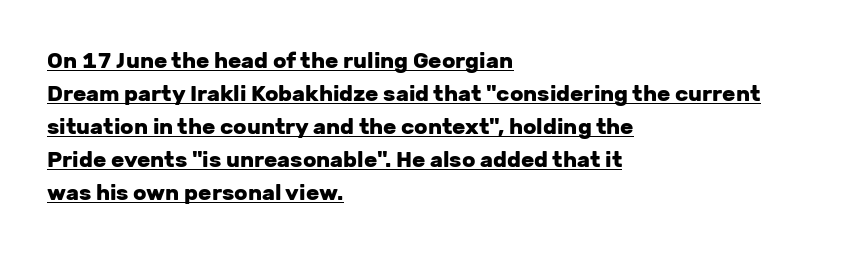
Q: Is the text bold? A: Yes.
Q: Is the text italic (slanted)? A: No, it is upright.
Q: Is the text underlined? A: Yes.
Q: How is the paragraph aligned? A: Left-aligned.
Q: Is the spacing between letters normal or unusually wide? A: Normal.
Q: Is the spacing between lines tight, normal or loose? A: Normal.
